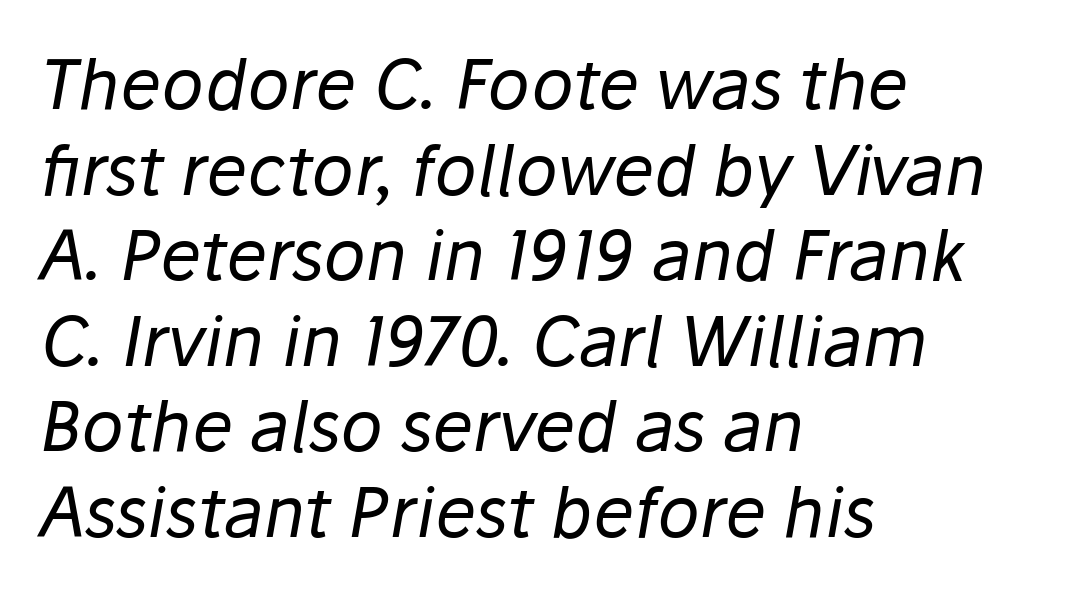
The image shows 69 px regular-weight type, italic (leaning right); set left-aligned, line spacing 1.24x, normal letter spacing, not underlined; low stroke contrast and a medium x-height.
